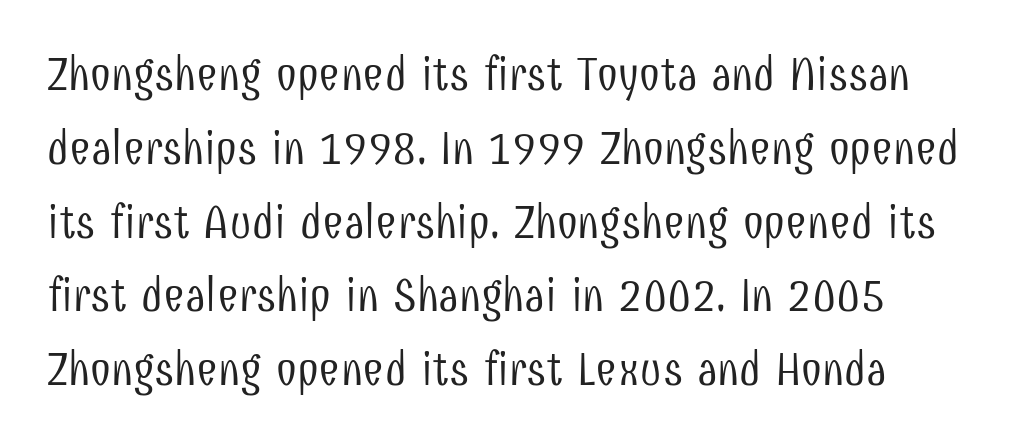
The image shows 47 px light, condensed sans-serif type, upright; set left-aligned, normal line spacing (1.57x), normal letter spacing, not underlined; low stroke contrast and a medium x-height.
